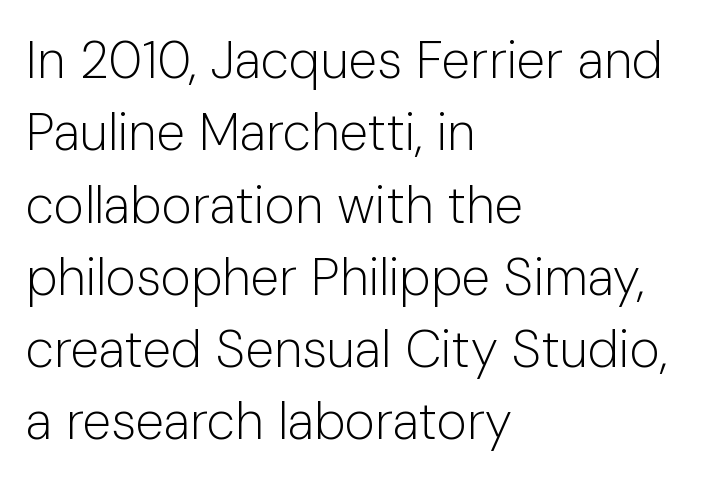
Are there feet on the stems? There aren't — it's a sans. The letters look calm and open, with moderate or lighter stems. Leading matches the norm, producing a regular column. Varying glyph widths throughout — classic text-font behaviour. Quick note: underline off.
